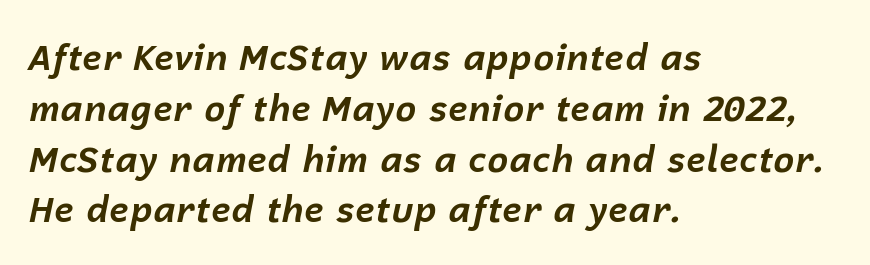
The image shows 36 px bold type, italic (leaning right); set left-aligned, normal line spacing (1.41x), normal letter spacing, not underlined; low stroke contrast and a medium x-height.
